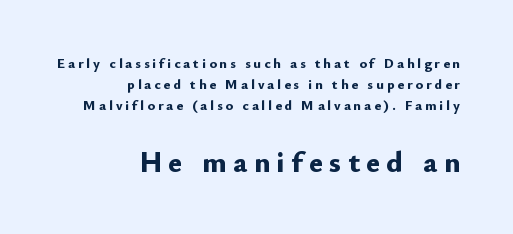
Q: Is the text bold? A: Yes.
Q: Is the text italic (slanted)? A: No, it is upright.
Q: Is the typeface a serif or a sans-serif typeface? A: Sans-serif.
Q: Is the text underlined? A: No.
Q: How is the paragraph aligned? A: Right-aligned.
Q: Is the spacing between letters normal or unusually wide? A: Unusually wide.
Q: Is the spacing between lines tight, normal or loose? A: Normal.
Q: Which block of text is set in a larger size, the first (top) or the second (bottom)? A: The second (bottom) one.
Q: Width (condensed, normal, or wide)? A: Normal.
Q: Stroke contrast? A: Low.
Q: x-height? A: Small.
Q: Monospaced? A: No.
